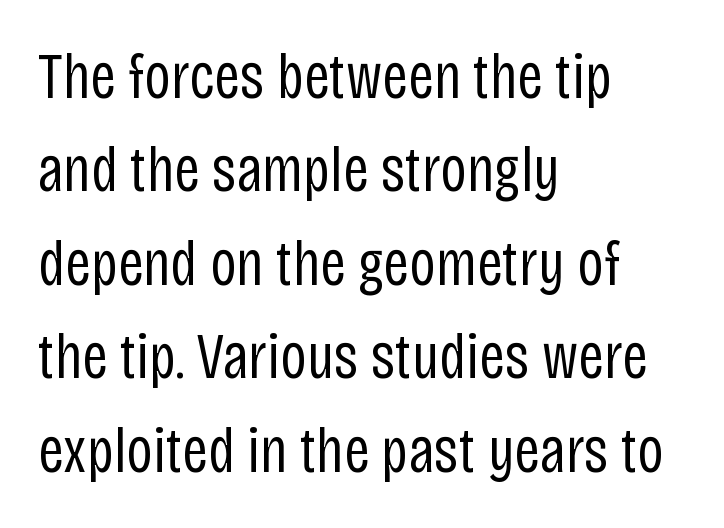
Q: Is the text bold? A: No.
Q: Is the text italic (slanted)? A: No, it is upright.
Q: Is the typeface a serif or a sans-serif typeface? A: Sans-serif.
Q: Is the text underlined? A: No.
Q: How is the paragraph aligned? A: Left-aligned.
Q: Is the spacing between letters normal or unusually wide? A: Normal.
Q: Is the spacing between lines tight, normal or loose? A: Normal.
Q: Width (condensed, normal, or wide)? A: Condensed.
Q: Stroke contrast? A: Low.
Q: x-height? A: Large.
Q: Monospaced? A: No.
